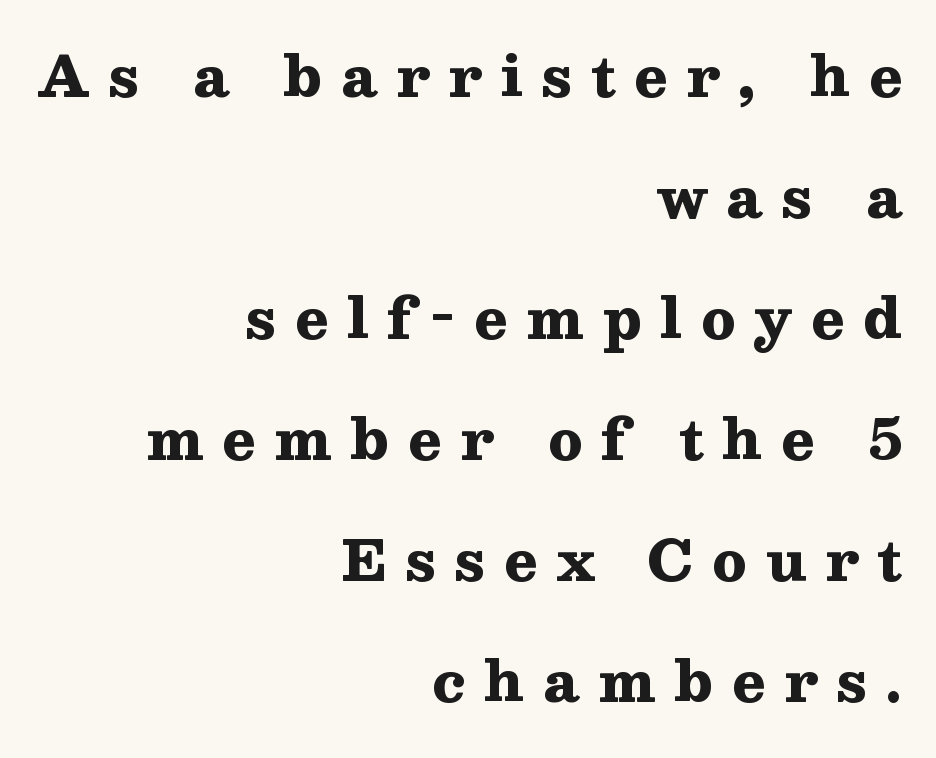
The image shows 55 px heavy, wide serif type, upright; set right-aligned, loose line spacing (2.2x), unusually wide letter spacing (+0.34 em), not underlined; medium stroke contrast and a medium x-height.
